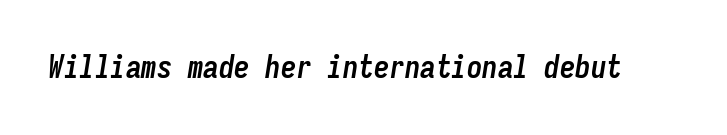
{"italic": "yes", "lean": "right", "slant_degrees": 9, "bold": "yes", "weight": "semibold", "width": "condensed", "stroke_contrast": "low", "x_height": "medium", "monospaced": "yes", "underline": "no", "letter_spacing": "normal", "letter_spacing_em": 0.0, "glyph_px": 31}
